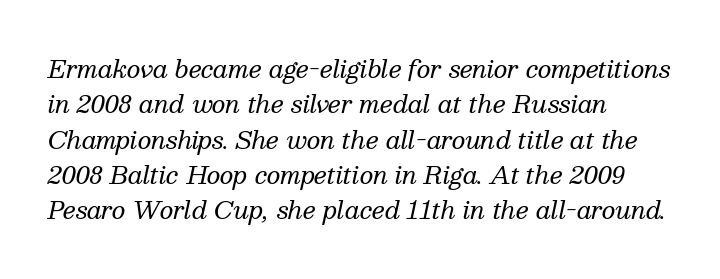
Q: Is the text bold? A: No.
Q: Is the text italic (slanted)? A: Yes, it leans right by about 13 degrees.
Q: Is the text underlined? A: No.
Q: How is the paragraph aligned? A: Left-aligned.
Q: Is the spacing between letters normal or unusually wide? A: Normal.
Q: Is the spacing between lines tight, normal or loose? A: Normal.
